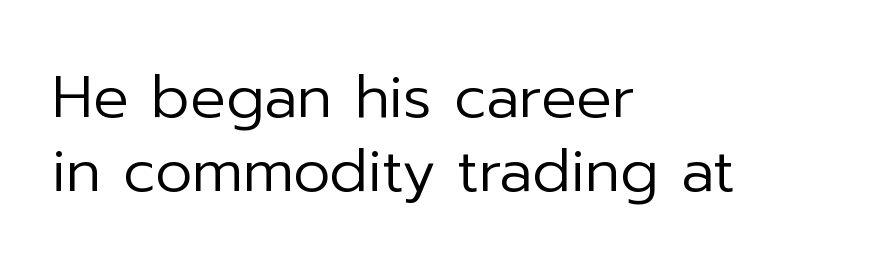
Words float on clear page, feet unadorned. The characters display no serif detailing; their extremities are plain. These lines are rendered in a variable-pitch font. Weight: regular or lighter. Ascenders rise straight up at ninety degrees. The type is set solid horizontally, with unmodified tracking.
